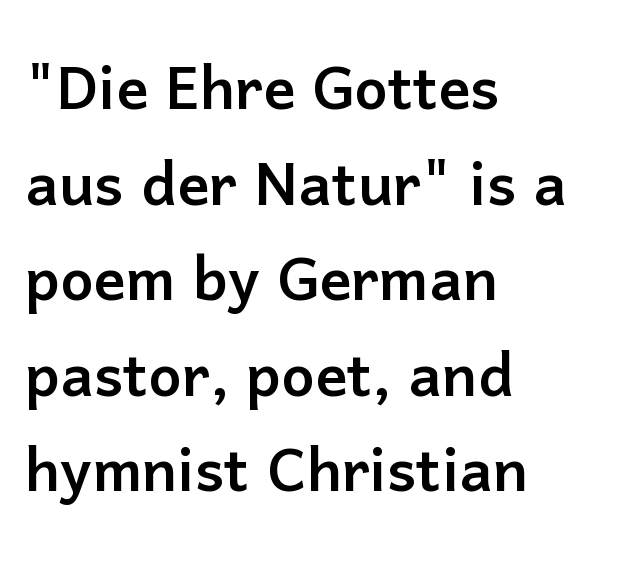
Q: Is the text italic (slanted)? A: No, it is upright.
Q: Is the typeface a serif or a sans-serif typeface? A: Sans-serif.
Q: Is the text underlined? A: No.
Q: How is the paragraph aligned? A: Left-aligned.
Q: Is the spacing between letters normal or unusually wide? A: Normal.
Q: Width (condensed, normal, or wide)? A: Normal.
Q: Stroke contrast? A: Low.
Q: x-height? A: Medium.
Q: Monospaced? A: No.
